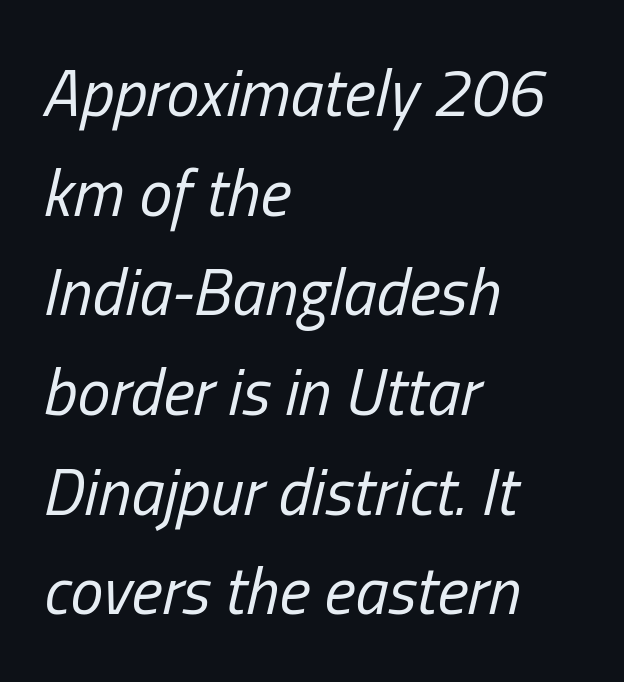
The image shows 66 px regular-weight, condensed type, italic (leaning right); set left-aligned, normal line spacing (1.51x), normal letter spacing, not underlined; low stroke contrast and a medium x-height.
